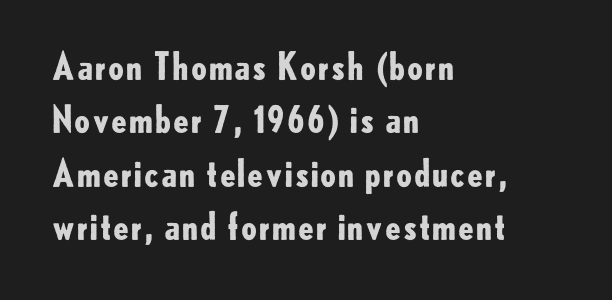
Q: Is the text bold? A: Yes.
Q: Is the text italic (slanted)? A: No, it is upright.
Q: Is the typeface a serif or a sans-serif typeface? A: Sans-serif.
Q: Is the text underlined? A: No.
Q: How is the paragraph aligned? A: Left-aligned.
Q: Is the spacing between letters normal or unusually wide? A: Normal.
Q: Is the spacing between lines tight, normal or loose? A: Normal.
Q: Width (condensed, normal, or wide)? A: Normal.
Q: Stroke contrast? A: Low.
Q: x-height? A: Small.
Q: Monospaced? A: No.
